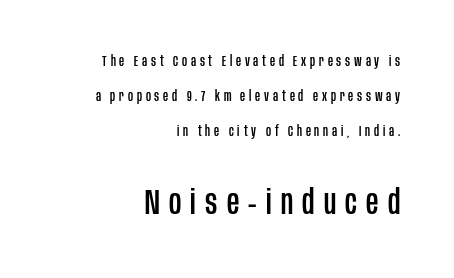
Q: Is the text italic (slanted)? A: No, it is upright.
Q: Is the typeface a serif or a sans-serif typeface? A: Sans-serif.
Q: Is the text underlined? A: No.
Q: How is the paragraph aligned? A: Right-aligned.
Q: Is the spacing between letters normal or unusually wide? A: Unusually wide.
Q: Is the spacing between lines tight, normal or loose? A: Loose.
Q: Which block of text is set in a larger size, the first (top) or the second (bottom)? A: The second (bottom) one.
Q: Width (condensed, normal, or wide)? A: Condensed.
Q: Stroke contrast? A: Low.
Q: x-height? A: Large.
Q: Monospaced? A: No.
